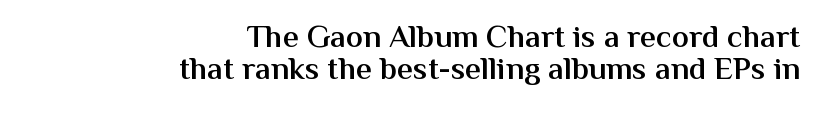
{"serif": "no", "italic": "no", "bold": "semi", "weight": "semibold", "width": "normal", "stroke_contrast": "medium", "x_height": "medium", "monospaced": "no", "underline": "no", "align": "right", "line_spacing": "tight", "line_spacing_ratio": 1.01, "letter_spacing": "normal", "letter_spacing_em": 0.0, "glyph_px": 32}
